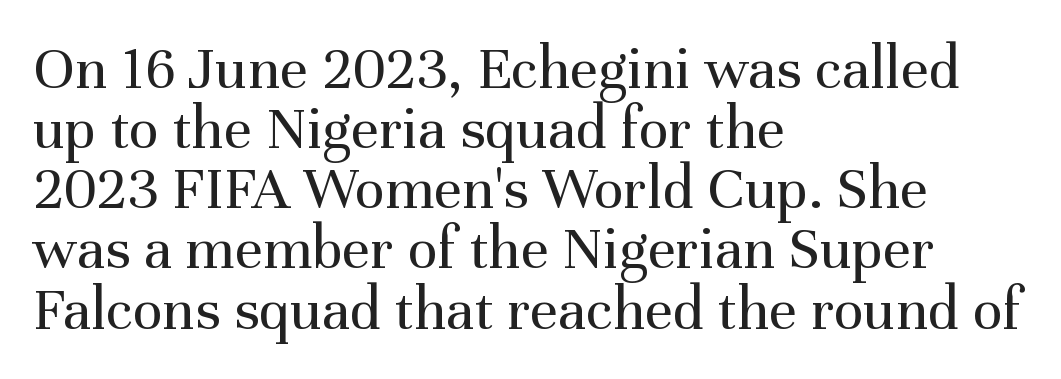
The passage shown is typed in a proportional face where columns would drift. Letter spacing: default. Caption: multi-line text, flush left, ragged right. Anything drawn beneath the words? Only blank space.
